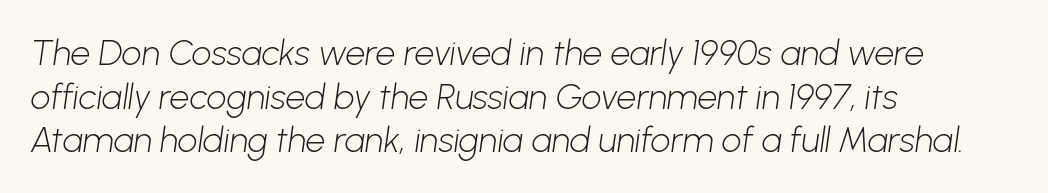
The image shows 35 px light sans-serif type; set left-aligned, normal line spacing (1.25x), normal letter spacing, not underlined; low stroke contrast and a medium x-height.
